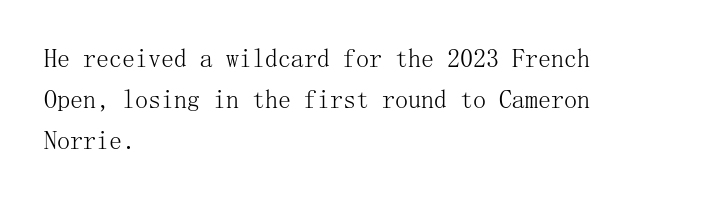
Q: Is the text bold? A: No.
Q: Is the text italic (slanted)? A: No, it is upright.
Q: Is the text underlined? A: No.
Q: How is the paragraph aligned? A: Left-aligned.
Q: Is the spacing between letters normal or unusually wide? A: Normal.
Q: Is the spacing between lines tight, normal or loose? A: Normal.
